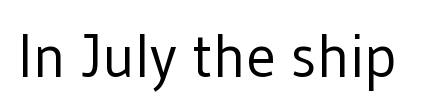
The image shows 60 px regular-weight sans-serif type, upright; set normal letter spacing, not underlined; low stroke contrast and a medium x-height.
